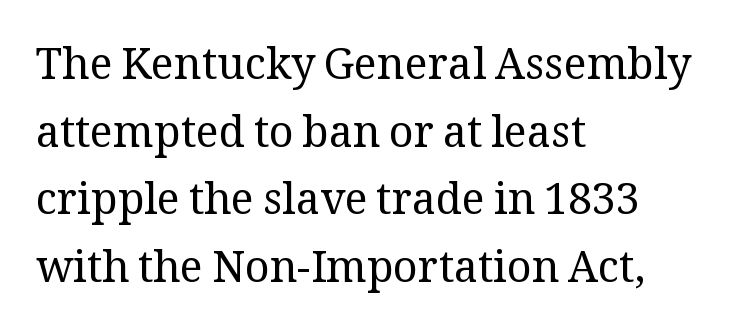
{"serif": "yes", "italic": "no", "bold": "no", "weight": "regular", "width": "normal", "stroke_contrast": "medium", "x_height": "medium", "monospaced": "no", "underline": "no", "align": "left", "line_spacing": "normal", "line_spacing_ratio": 1.57, "letter_spacing": "normal", "letter_spacing_em": 0.0, "glyph_px": 43}
